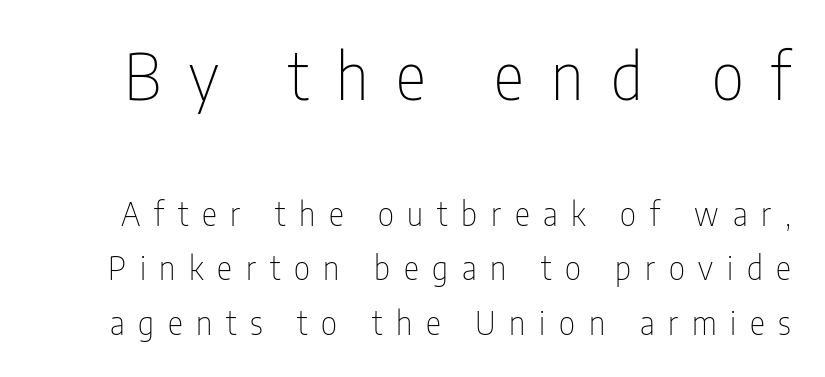
This sample uses expanded letter spacing, leaving extra air between glyphs. The area under the type is left untouched. If you measured baseline to baseline, you'd find a middling distance. If you squint, the top block still reads clearly — it's the larger of the two.
